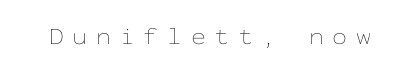
Q: Is the text bold? A: No.
Q: Is the text italic (slanted)? A: No, it is upright.
Q: Is the text underlined? A: No.
Q: Is the spacing between letters normal or unusually wide? A: Unusually wide.
